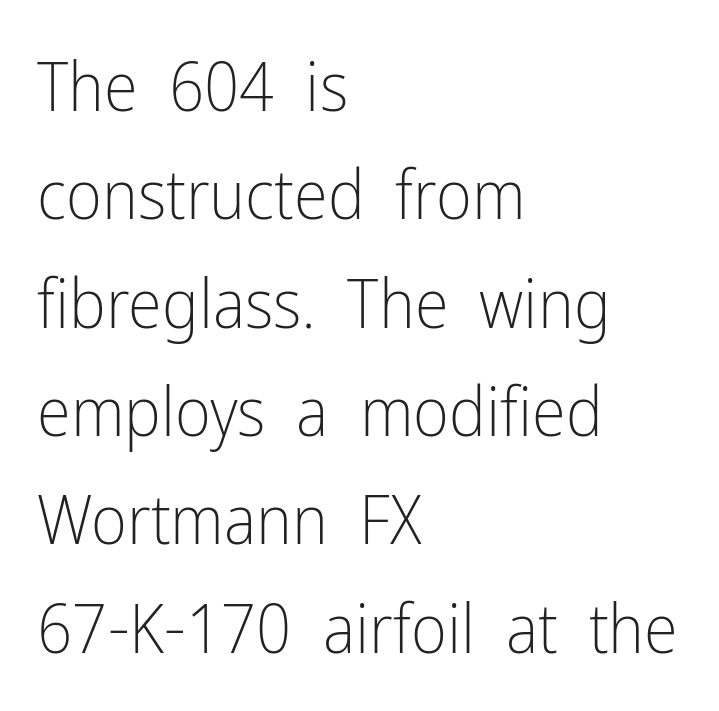
Q: Is the text bold? A: No.
Q: Is the text italic (slanted)? A: No, it is upright.
Q: Is the typeface a serif or a sans-serif typeface? A: Sans-serif.
Q: Is the text underlined? A: No.
Q: How is the paragraph aligned? A: Left-aligned.
Q: Is the spacing between letters normal or unusually wide? A: Normal.
Q: Is the spacing between lines tight, normal or loose? A: Normal.
Q: Width (condensed, normal, or wide)? A: Condensed.
Q: Stroke contrast? A: Low.
Q: x-height? A: Medium.
Q: Monospaced? A: No.
